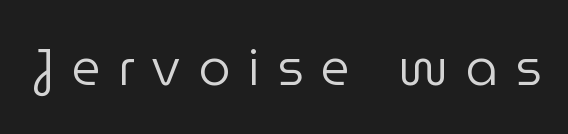
Classification — sans serif. Note the varied advance widths — an 'i' is clearly narrower than an 'm'. Loose tracking; the words dissolve into strings of separated letters. Letters have the restrained weight of plain body copy at most. The gap between lines stays unmarked.
